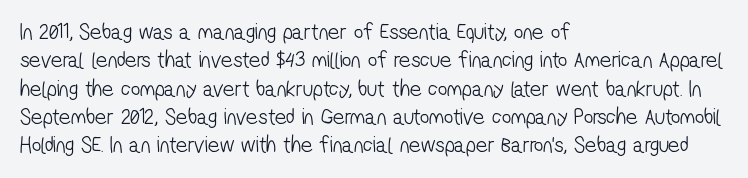
Typeset ragged right — the left edge is the straight one. Weight class: somewhere from thin through regular. Characters follow at the spacing the type designer built in. Descender tails drop into unmarked territory.
